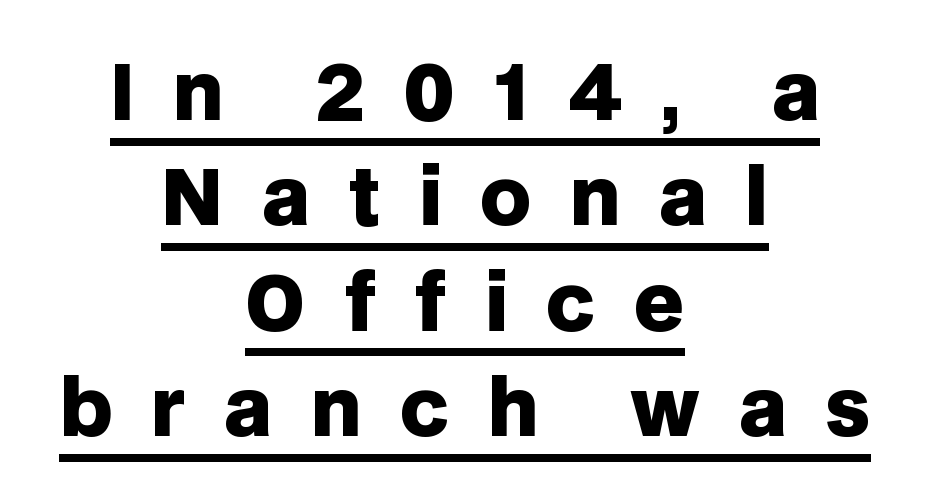
The image shows 78 px heavy sans-serif type, upright; set centered, normal line spacing (1.35x), unusually wide letter spacing (+0.49 em), underlined; low stroke contrast and a large x-height.
